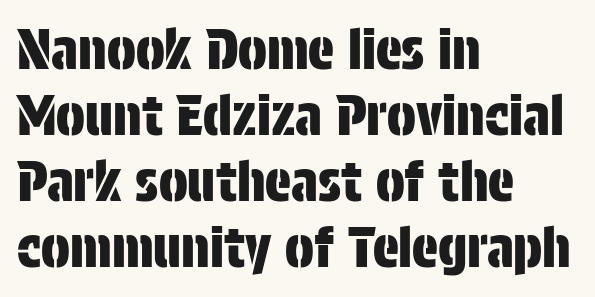
Q: Is the text italic (slanted)? A: No, it is upright.
Q: Is the typeface a serif or a sans-serif typeface? A: Sans-serif.
Q: Is the text underlined? A: No.
Q: How is the paragraph aligned? A: Left-aligned.
Q: Is the spacing between letters normal or unusually wide? A: Normal.
Q: Width (condensed, normal, or wide)? A: Condensed.
Q: Stroke contrast? A: Low.
Q: x-height? A: Large.
Q: Monospaced? A: No.
